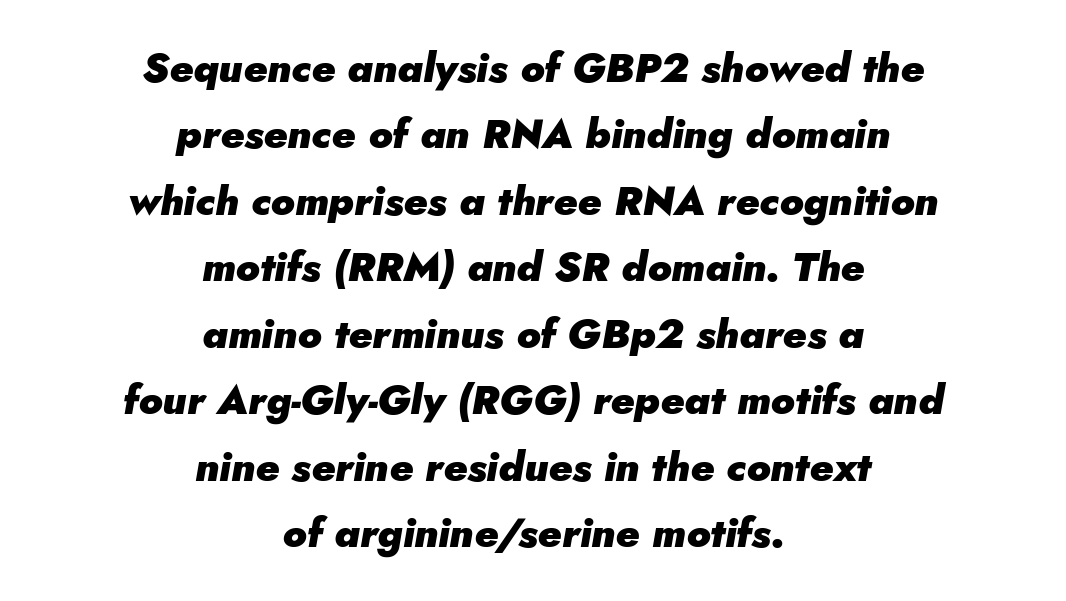
{"italic": "yes", "lean": "right", "slant_degrees": 5, "bold": "yes", "weight": "heavy", "width": "normal", "stroke_contrast": "low", "x_height": "small", "monospaced": "no", "underline": "no", "align": "center", "line_spacing": "normal", "line_spacing_ratio": 1.62, "letter_spacing": "normal", "letter_spacing_em": 0.0, "glyph_px": 41}
